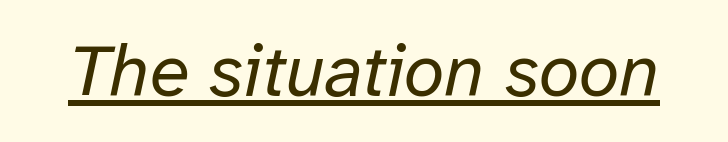
The image shows 73 px regular-weight type, italic (leaning right); set normal letter spacing, underlined; low stroke contrast and a medium x-height.
